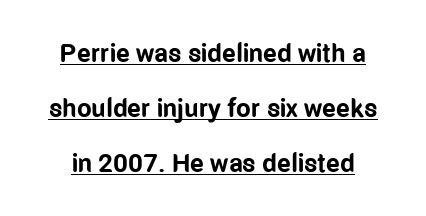
This is roman type, the default non-slanted kind. The block of text is sparse from top to bottom, with ample space between rows. No extra tracking has been applied to these lines. Caption: lettering with a line underneath. As a designer I'd log this as weight 700, bold.
